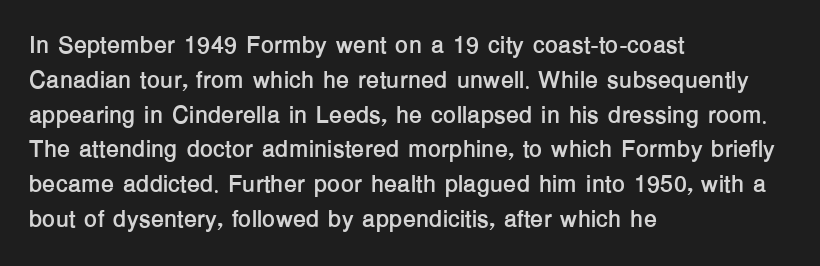
Nope, not italic — everything's standing straight. The passage shown has conventional tracking throughout. Bold? Absolutely — the strokes are thick and heavy. If you drew a ruler down the left edge, every line would touch it. The gap between lines stays unmarked. Horizontal bands of white between lines are of average thickness.
